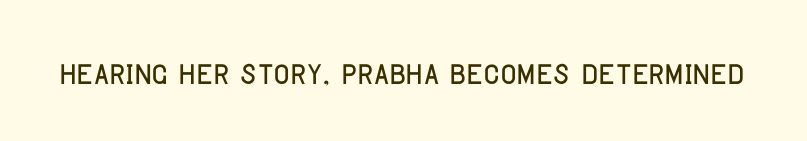
The image shows 44 px condensed sans-serif type, upright; set normal letter spacing, not underlined; low stroke contrast and a large x-height.
